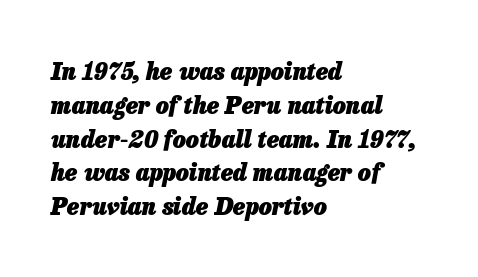
The string is rendered with underlining switched off. Italic: yes, the glyphs are oblique. The horizontal fit of the characters is conventional and even. Honestly, the row spacing looks completely unremarkable. What weight is shown? A full bold with thick strokes.
